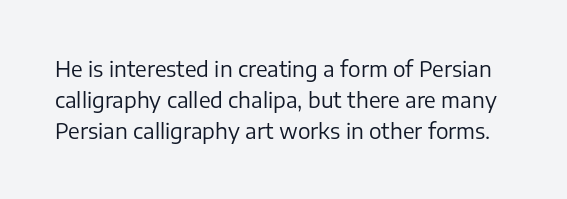
{"italic": "no", "bold": "no", "underline": "no", "line_spacing": "normal", "line_spacing_ratio": 1.47, "letter_spacing": "normal", "letter_spacing_em": 0.0, "glyph_px": 21}
